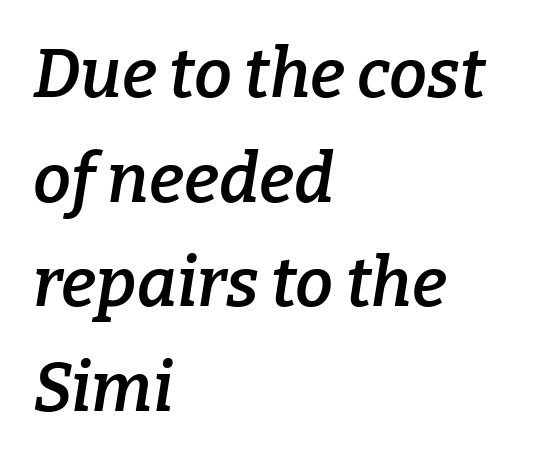
The image shows 68 px semibold serif type, italic (leaning right); set left-aligned, normal line spacing (1.54x), normal letter spacing, not underlined; low stroke contrast and a medium x-height.
